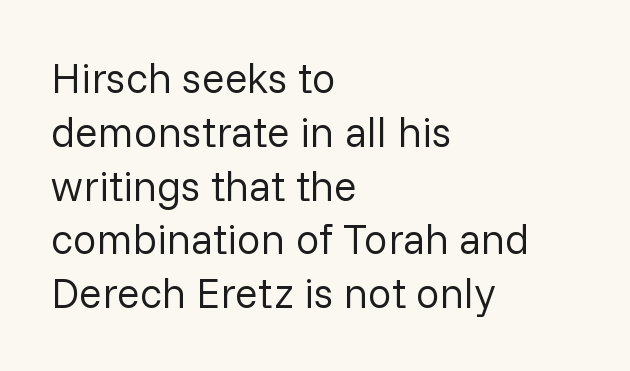
Q: Is the text bold? A: No.
Q: Is the text italic (slanted)? A: No, it is upright.
Q: Is the typeface a serif or a sans-serif typeface? A: Sans-serif.
Q: Is the text underlined? A: No.
Q: How is the paragraph aligned? A: Left-aligned.
Q: Is the spacing between letters normal or unusually wide? A: Normal.
Q: Is the spacing between lines tight, normal or loose? A: Normal.
Q: Width (condensed, normal, or wide)? A: Normal.
Q: Stroke contrast? A: Low.
Q: x-height? A: Medium.
Q: Monospaced? A: No.
